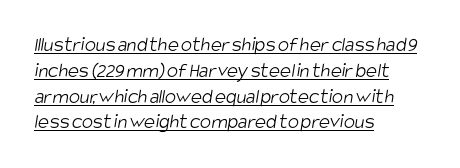
Q: Is the text bold? A: No.
Q: Is the text underlined? A: Yes.
Q: How is the paragraph aligned? A: Left-aligned.
Q: Is the spacing between letters normal or unusually wide? A: Normal.
